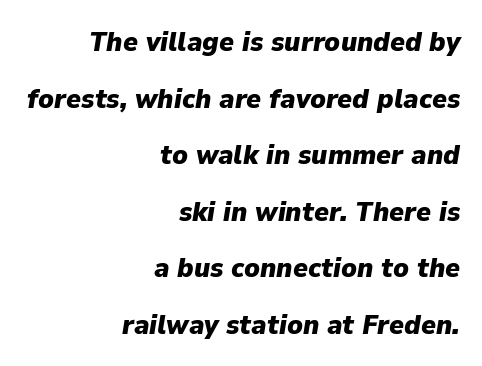
Q: Is the text bold? A: Yes.
Q: Is the text italic (slanted)? A: Yes, it leans right by about 9 degrees.
Q: Is the text underlined? A: No.
Q: How is the paragraph aligned? A: Right-aligned.
Q: Is the spacing between letters normal or unusually wide? A: Normal.
Q: Is the spacing between lines tight, normal or loose? A: Loose.
Q: Width (condensed, normal, or wide)? A: Normal.
Q: Stroke contrast? A: Low.
Q: x-height? A: Medium.
Q: Monospaced? A: No.
